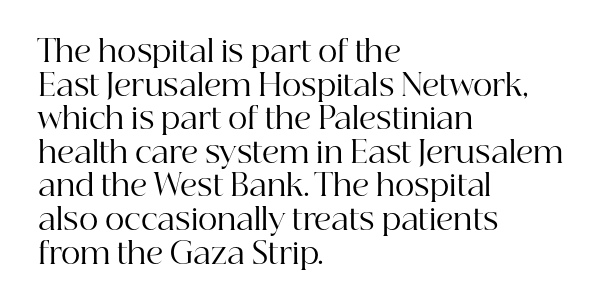
This sample uses a serif face. Vertically, the passage feels compressed, each row crowding the next. Spacing verdict: proportional, widths tailored to each character. Has an underline been added? It has not. Every row of glyphs begins at an identical x-position on the left. The font is comparable to plain body text, perhaps lighter.
